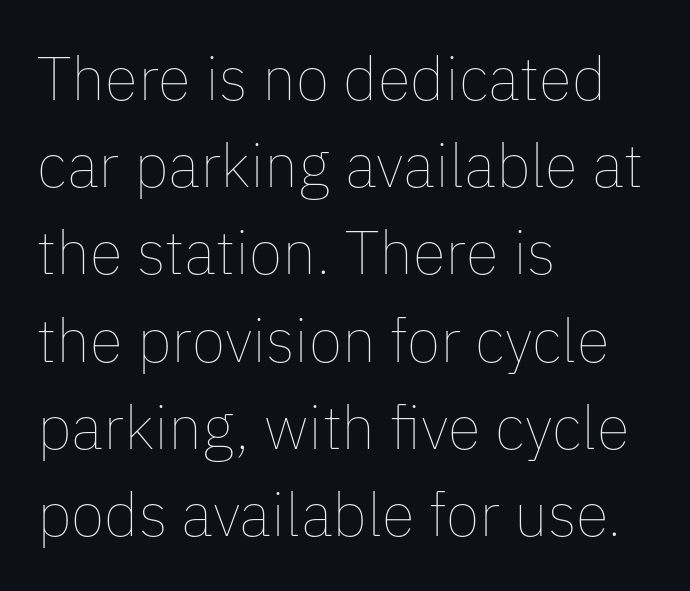
{"italic": "no", "bold": "no", "weight": "thin", "width": "normal", "stroke_contrast": "low", "x_height": "medium", "monospaced": "no", "underline": "no", "align": "left", "line_spacing": "normal", "line_spacing_ratio": 1.43, "letter_spacing": "normal", "letter_spacing_em": 0.0, "glyph_px": 61}
